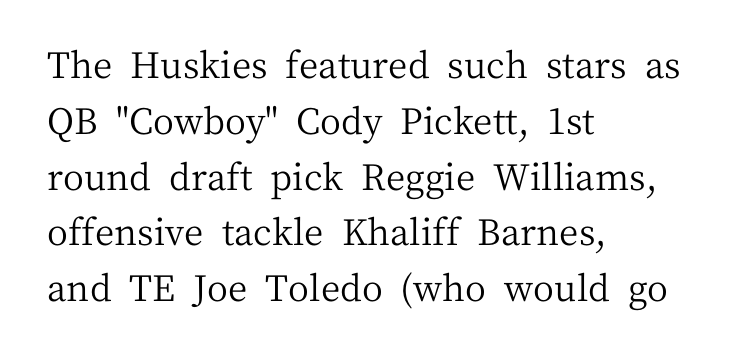
The image shows 36 px regular-weight serif type, upright; set left-aligned, normal line spacing (1.55x), normal letter spacing, not underlined; medium stroke contrast and a medium x-height.
